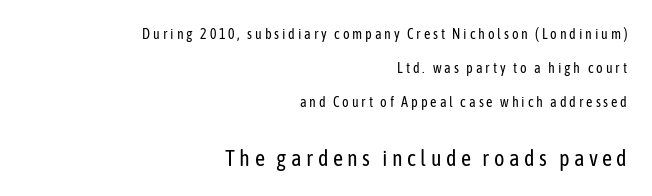
{"italic": "no", "bold": "no", "underline": "no", "align": "right", "line_spacing": "loose", "line_spacing_ratio": 2.43, "letter_spacing": "wide", "letter_spacing_em": 0.2, "larger_block": "second", "size_ratio": 1.57, "glyph_px": 22}
